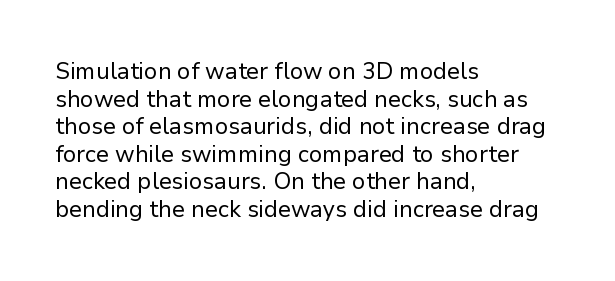
{"italic": "no", "bold": "no", "underline": "no", "align": "left", "line_spacing_ratio": 1.2, "letter_spacing": "normal", "letter_spacing_em": 0.0, "glyph_px": 23}
